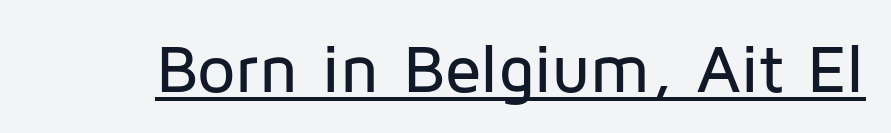
Q: Is the text italic (slanted)? A: No, it is upright.
Q: Is the typeface a serif or a sans-serif typeface? A: Sans-serif.
Q: Is the text underlined? A: Yes.
Q: Is the spacing between letters normal or unusually wide? A: Normal.
Q: Width (condensed, normal, or wide)? A: Normal.
Q: Stroke contrast? A: Low.
Q: x-height? A: Medium.
Q: Monospaced? A: No.
